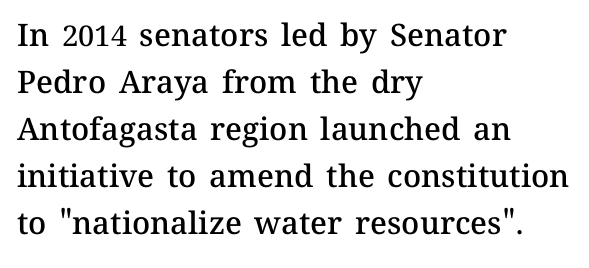
{"italic": "no", "bold": "semi", "weight": "semibold", "width": "normal", "stroke_contrast": "medium", "x_height": "medium", "monospaced": "no", "underline": "no", "align": "left", "line_spacing": "normal", "line_spacing_ratio": 1.52, "letter_spacing": "normal", "letter_spacing_em": 0.0, "glyph_px": 31}
